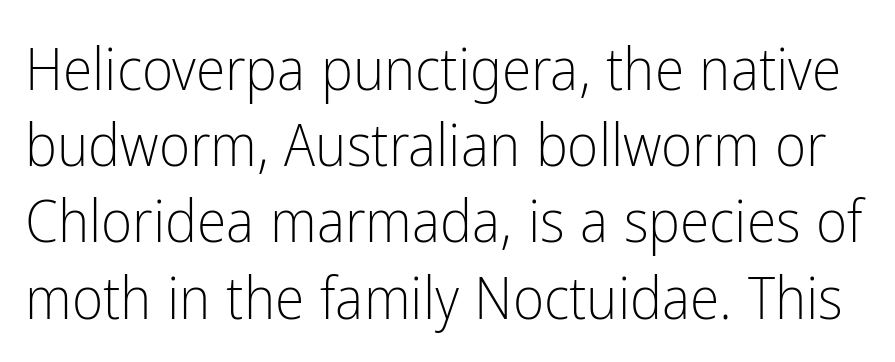
{"serif": "no", "italic": "no", "bold": "no", "weight": "light", "width": "condensed", "stroke_contrast": "low", "x_height": "medium", "monospaced": "no", "underline": "no", "line_spacing": "normal", "line_spacing_ratio": 1.27, "letter_spacing": "normal", "letter_spacing_em": 0.0, "glyph_px": 60}
